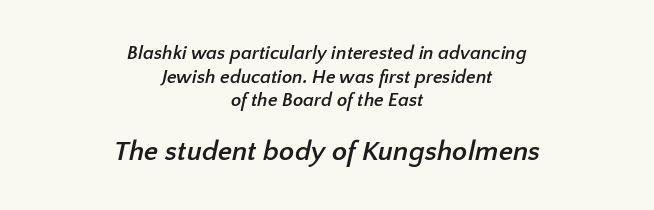
Q: Is the text bold? A: Yes.
Q: Is the typeface a serif or a sans-serif typeface? A: Sans-serif.
Q: Is the text underlined? A: No.
Q: How is the paragraph aligned? A: Centered.
Q: Is the spacing between letters normal or unusually wide? A: Normal.
Q: Is the spacing between lines tight, normal or loose? A: Normal.
Q: Which block of text is set in a larger size, the first (top) or the second (bottom)? A: The second (bottom) one.
Q: Width (condensed, normal, or wide)? A: Normal.
Q: Stroke contrast? A: Low.
Q: x-height? A: Medium.
Q: Monospaced? A: No.
